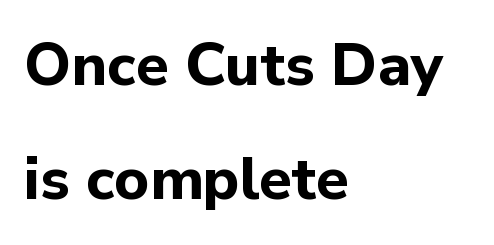
{"serif": "no", "italic": "no", "bold": "yes", "weight": "bold", "width": "normal", "stroke_contrast": "low", "x_height": "medium", "monospaced": "no", "underline": "no", "align": "left", "line_spacing": "loose", "line_spacing_ratio": 1.9, "letter_spacing": "normal", "letter_spacing_em": 0.0, "glyph_px": 60}
